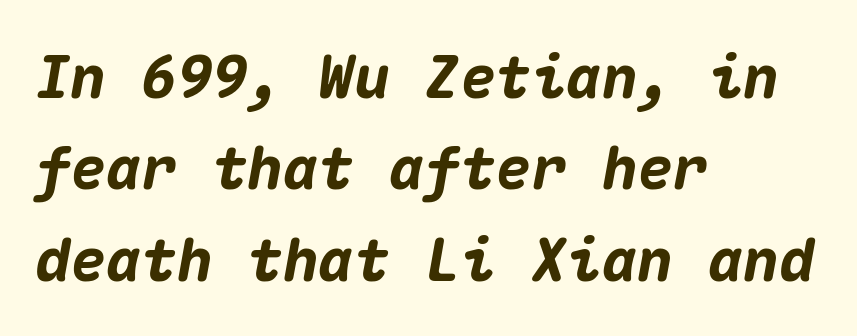
Q: Is the text bold? A: Yes.
Q: Is the text italic (slanted)? A: Yes, it leans right by about 10 degrees.
Q: Is the text underlined? A: No.
Q: How is the paragraph aligned? A: Left-aligned.
Q: Is the spacing between letters normal or unusually wide? A: Normal.
Q: Is the spacing between lines tight, normal or loose? A: Normal.
Q: Width (condensed, normal, or wide)? A: Normal.
Q: Stroke contrast? A: Medium.
Q: x-height? A: Medium.
Q: Monospaced? A: Yes.
